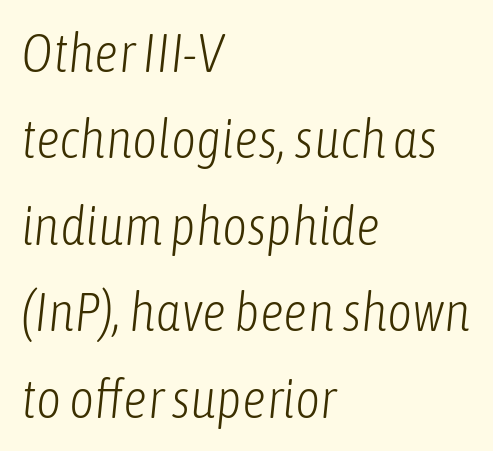
{"italic": "yes", "lean": "right", "slant_degrees": 6, "bold": "no", "weight": "light", "width": "condensed", "stroke_contrast": "low", "x_height": "medium", "monospaced": "no", "underline": "no", "align": "left", "line_spacing": "normal", "line_spacing_ratio": 1.6, "letter_spacing": "normal", "letter_spacing_em": 0.0, "glyph_px": 54}
